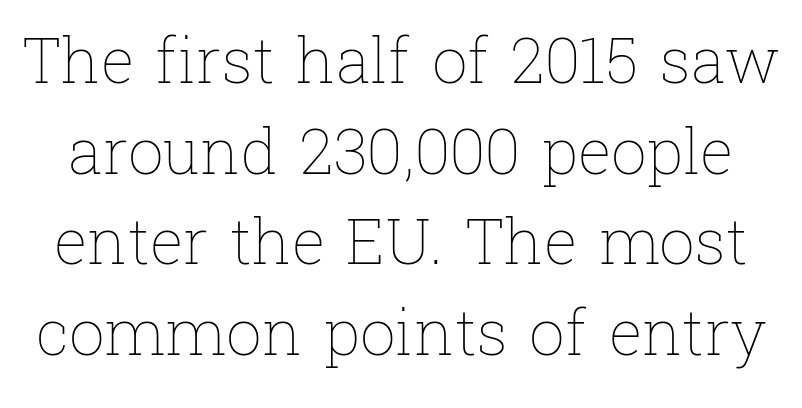
Q: Is the text bold? A: No.
Q: Is the text italic (slanted)? A: No, it is upright.
Q: Is the text underlined? A: No.
Q: Is the spacing between letters normal or unusually wide? A: Normal.
Q: Is the spacing between lines tight, normal or loose? A: Normal.
Q: Width (condensed, normal, or wide)? A: Normal.
Q: Stroke contrast? A: Low.
Q: x-height? A: Medium.
Q: Monospaced? A: No.
